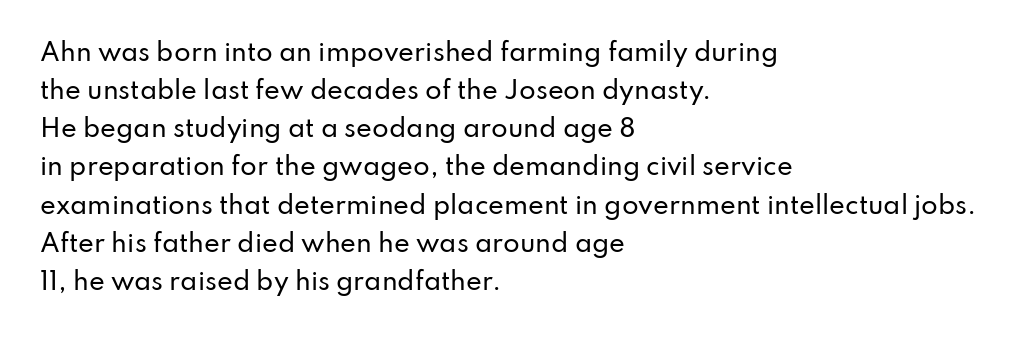
A normal amount of white space separates one row of letters from the next. In terms of letterspacing, this is plain default setting. Quick note: not italic, upright. Only glyphs here, with clear space below each row. Horizontally, the lines are justified to the leading edge only.
